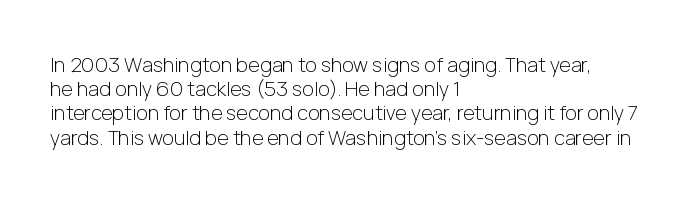
{"italic": "no", "bold": "no", "underline": "no", "align": "left", "line_spacing_ratio": 1.21, "letter_spacing": "normal", "letter_spacing_em": 0.0, "glyph_px": 20}
